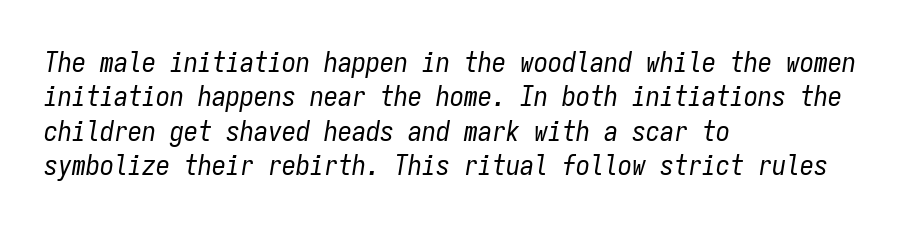
{"italic": "yes", "lean": "right", "slant_degrees": 9, "bold": "no", "weight": "regular", "width": "condensed", "stroke_contrast": "low", "x_height": "medium", "monospaced": "yes", "underline": "no", "align": "left", "line_spacing_ratio": 1.23, "letter_spacing": "normal", "letter_spacing_em": 0.0, "glyph_px": 28}
